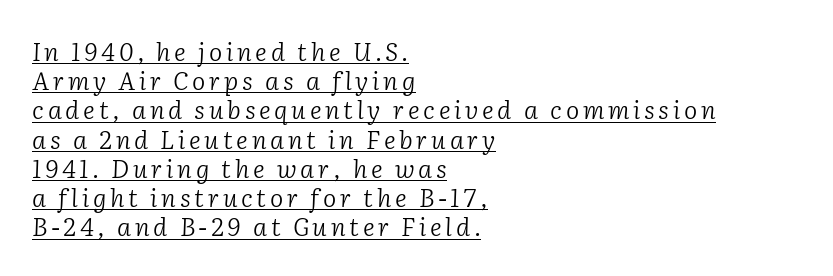
Slant detected: the letters are inclined. Does a line run under the words? Yes, clearly. Teacher's note: observe the even left margin — that is flush-left alignment. The typesetting does not lean heavy: it is not bold.
